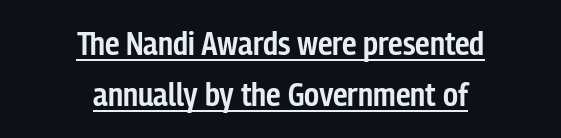
The image shows 33 px semibold, condensed sans-serif type, upright; set centered, normal line spacing (1.55x), normal letter spacing, underlined; low stroke contrast and a medium x-height.
